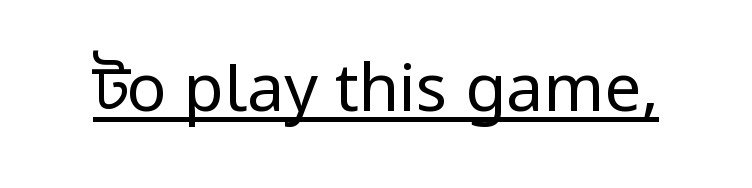
The image shows 66 px regular-weight sans-serif type, upright; set normal letter spacing, underlined; low stroke contrast and a medium x-height.
